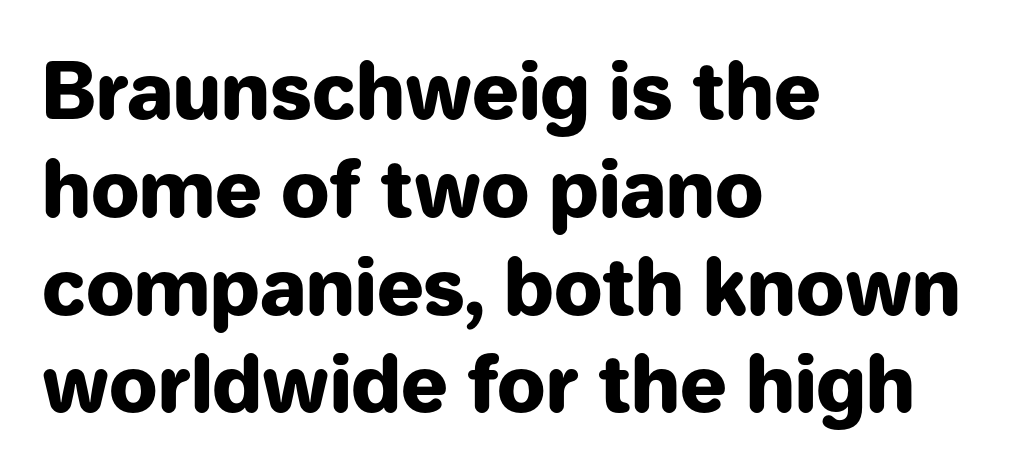
{"serif": "no", "italic": "no", "bold": "yes", "weight": "heavy", "width": "normal", "stroke_contrast": "low", "x_height": "medium", "monospaced": "no", "underline": "no", "align": "left", "line_spacing": "normal", "line_spacing_ratio": 1.27, "letter_spacing": "normal", "letter_spacing_em": 0.0, "glyph_px": 77}
